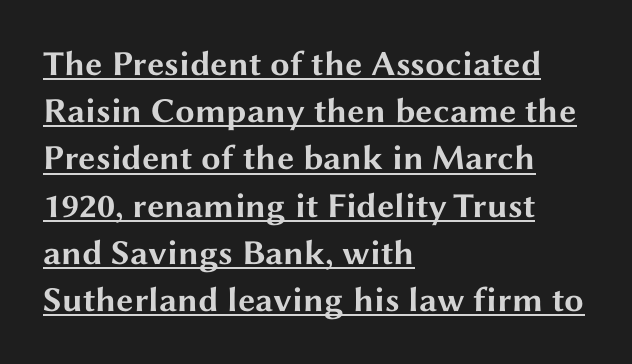
The image shows 35 px bold, wide sans-serif type, upright; set left-aligned, normal line spacing (1.35x), normal letter spacing, underlined; medium stroke contrast and a medium x-height.
